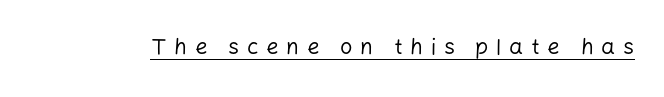
Is the stroke heavy? The answer is a plain regular-or-lighter. Caption: lettering with a line underneath. The letters are spread apart with noticeably loose tracking. Italic? Not at all — the glyphs are vertical.
